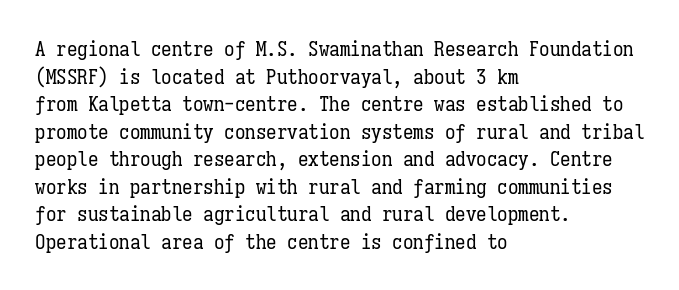
{"italic": "no", "bold": "no", "underline": "no", "align": "left", "line_spacing": "normal", "line_spacing_ratio": 1.31, "letter_spacing": "normal", "letter_spacing_em": 0.0, "glyph_px": 21}
